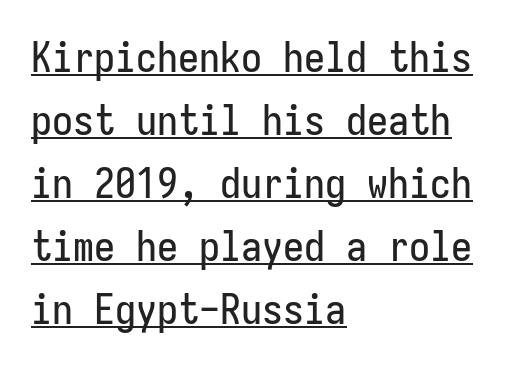
Q: Is the text italic (slanted)? A: No, it is upright.
Q: Is the typeface a serif or a sans-serif typeface? A: Sans-serif.
Q: Is the text underlined? A: Yes.
Q: How is the paragraph aligned? A: Left-aligned.
Q: Is the spacing between letters normal or unusually wide? A: Normal.
Q: Is the spacing between lines tight, normal or loose? A: Normal.
Q: Width (condensed, normal, or wide)? A: Condensed.
Q: Stroke contrast? A: Low.
Q: x-height? A: Medium.
